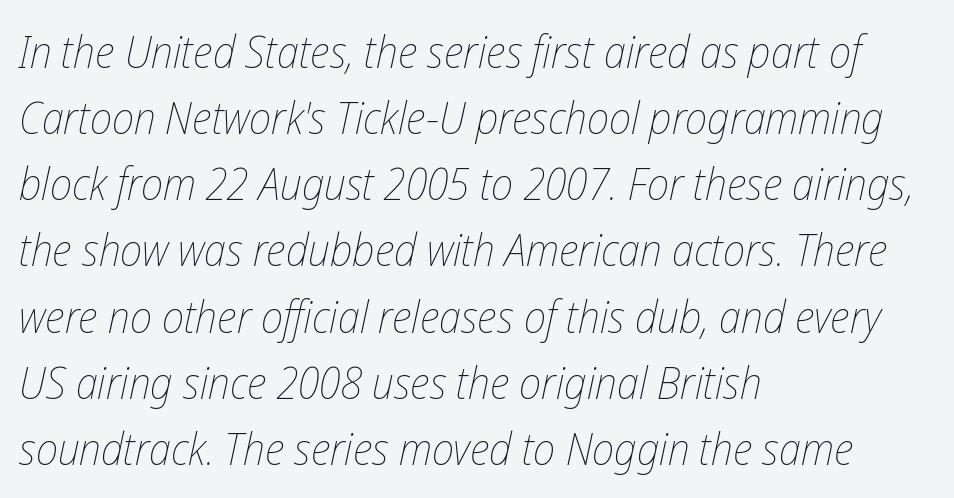
{"italic": "yes", "lean": "right", "slant_degrees": 12, "bold": "no", "weight": "thin", "width": "condensed", "stroke_contrast": "low", "x_height": "medium", "monospaced": "no", "underline": "no", "align": "left", "line_spacing": "normal", "line_spacing_ratio": 1.47, "letter_spacing": "normal", "letter_spacing_em": 0.0, "glyph_px": 45}
